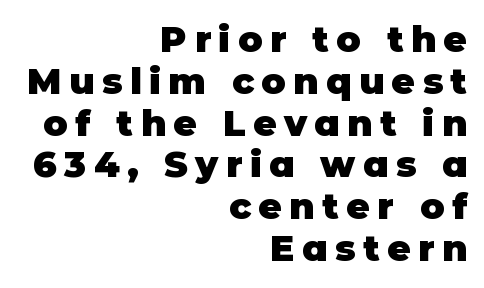
{"serif": "no", "italic": "no", "bold": "yes", "weight": "heavy", "width": "normal", "stroke_contrast": "low", "x_height": "large", "monospaced": "no", "underline": "no", "align": "right", "line_spacing_ratio": 1.16, "letter_spacing": "wide", "letter_spacing_em": 0.21, "glyph_px": 36}
